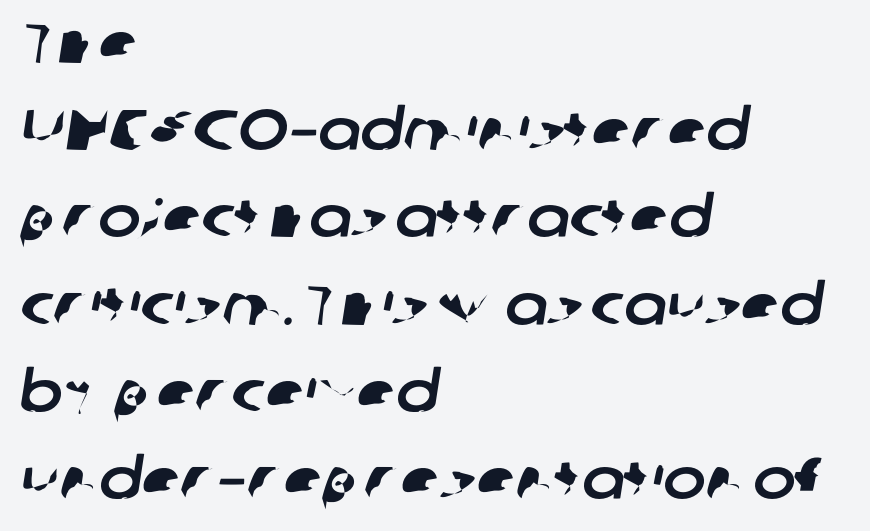
Reading down the block, your eye returns to a fixed left position each line. Does extra space separate the letters? No, they use regular spacing. Proportional: the letters do not fall into vertical columns. The passage shown stacks its lines at a standard gap. Honestly, there is no underline to notice here at all.
